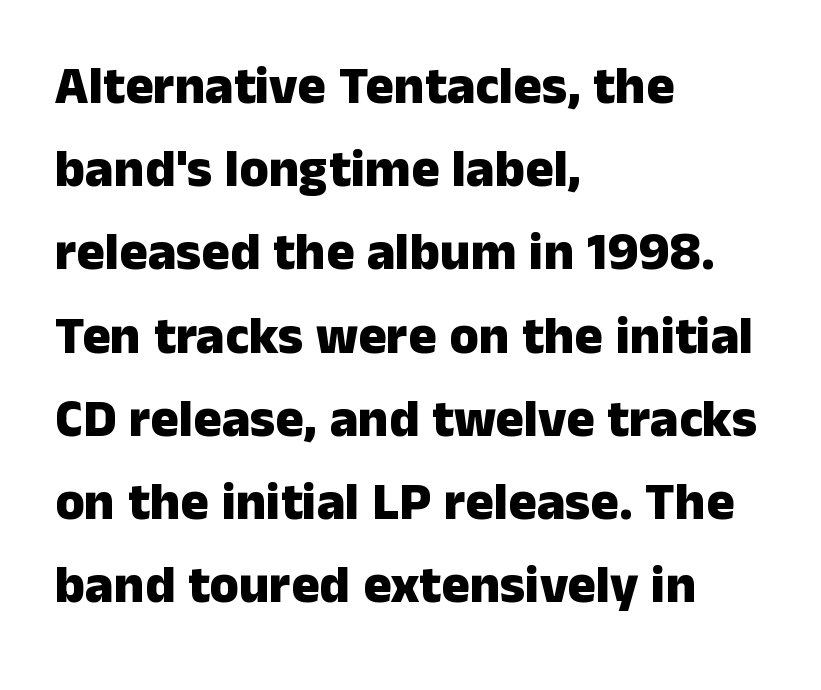
{"serif": "no", "italic": "no", "bold": "yes", "weight": "heavy", "width": "normal", "stroke_contrast": "low", "x_height": "medium", "monospaced": "no", "underline": "no", "align": "left", "line_spacing": "normal", "line_spacing_ratio": 1.57, "letter_spacing": "normal", "letter_spacing_em": 0.0, "glyph_px": 53}
